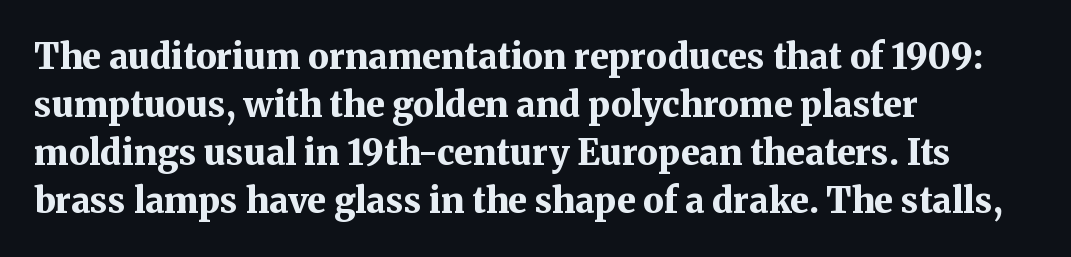
Each letter keeps its own natural width here, so spacing adapts to shape. The strokes are fattened all the way to bold. Upright lettering throughout. In CSS terms this would be text-align: left. Whoever set this chose a conventional vertical rhythm. Each row of text sits above clean, open space.
